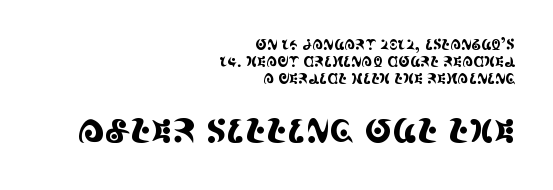
{"serif": "yes", "italic": "no", "width": "condensed", "x_height": "large", "monospaced": "no", "underline": "no", "align": "right", "line_spacing_ratio": 1.2, "letter_spacing": "normal", "letter_spacing_em": 0.0, "larger_block": "second", "size_ratio": 2.36, "glyph_px": 33}
